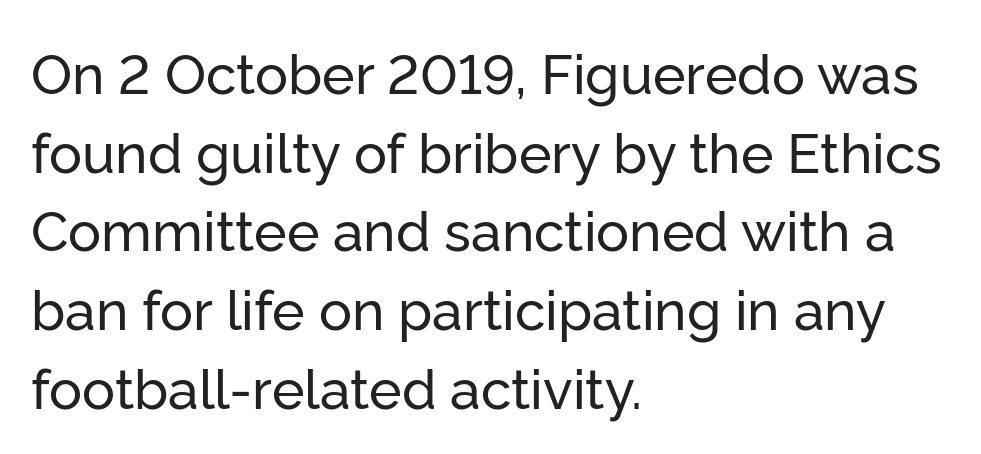
Q: Is the text italic (slanted)? A: No, it is upright.
Q: Is the typeface a serif or a sans-serif typeface? A: Sans-serif.
Q: Is the text underlined? A: No.
Q: How is the paragraph aligned? A: Left-aligned.
Q: Is the spacing between letters normal or unusually wide? A: Normal.
Q: Is the spacing between lines tight, normal or loose? A: Normal.
Q: Width (condensed, normal, or wide)? A: Normal.
Q: Stroke contrast? A: Low.
Q: x-height? A: Medium.
Q: Monospaced? A: No.
